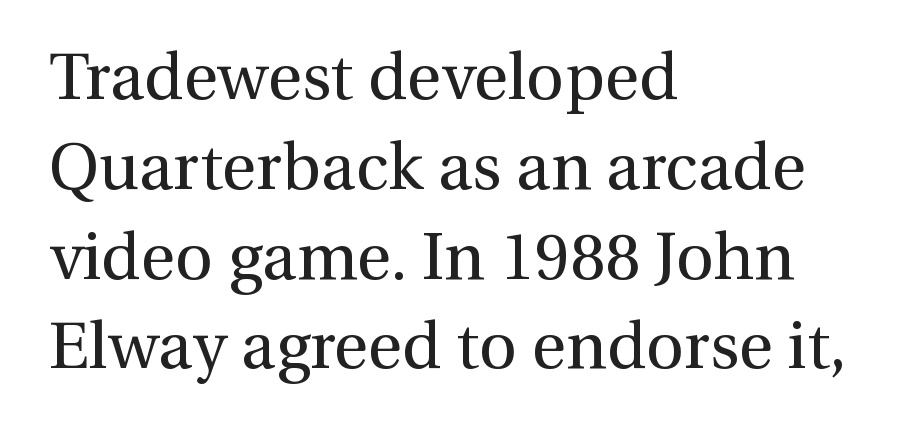
The image shows 66 px regular-weight serif type, upright; set left-aligned, normal line spacing (1.36x), normal letter spacing, not underlined; medium stroke contrast and a medium x-height.
